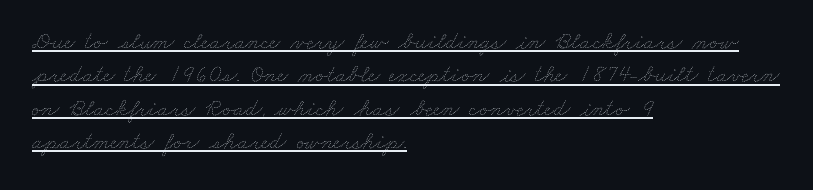
The image shows 24 px text type; set left-aligned, normal line spacing (1.39x), normal letter spacing, underlined.
